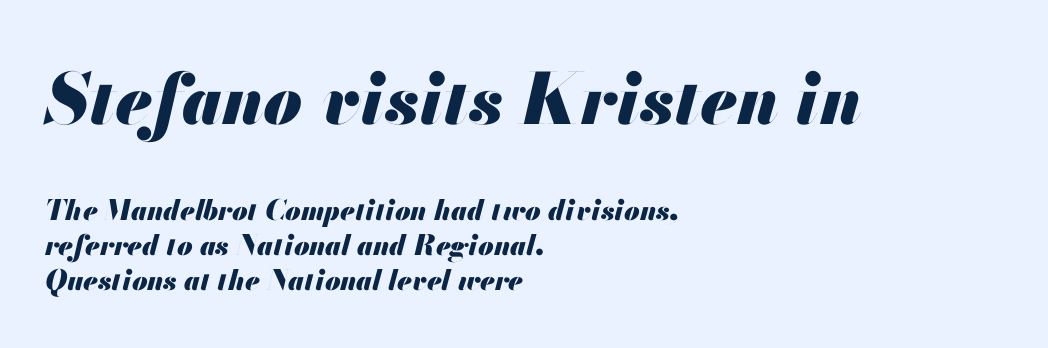
Does the bottom block carry the larger type? No, the top block does. How would I describe the line gaps? Plain and ordinary. The passage shown leans; its letterforms are oblique. Underline: absent. Is the block centered? No — it sits flush against the left margin. The face used here is proportionally spaced, like ordinary book or web type.
